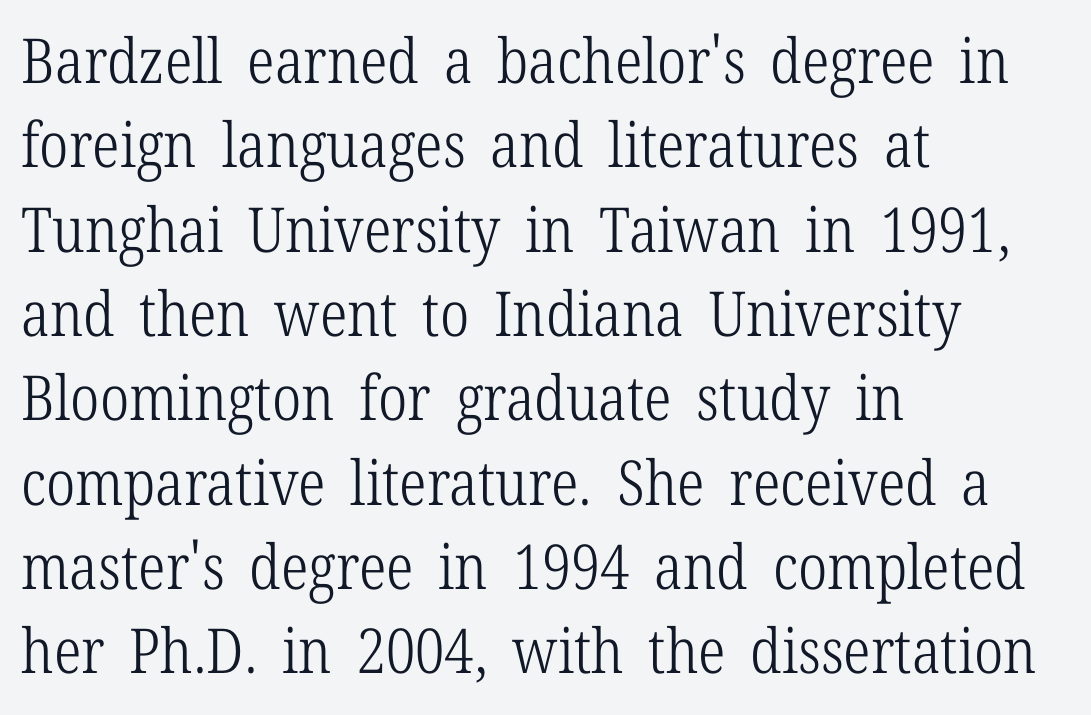
The image shows 62 px light, condensed serif type, upright; set left-aligned, normal line spacing (1.36x), normal letter spacing, not underlined; low stroke contrast and a medium x-height.
